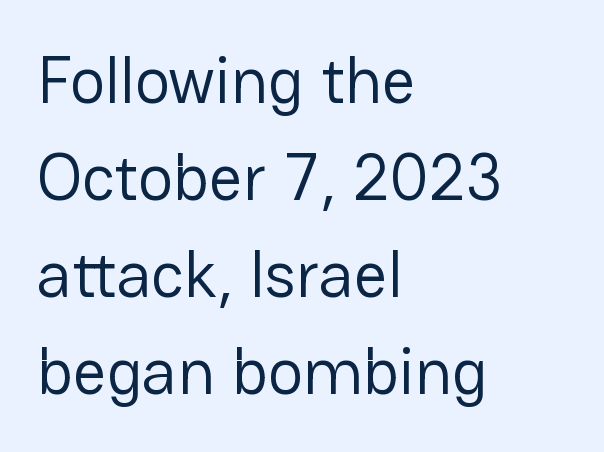
The font family rendered here belongs to the sans-serif group. The lines are quadded left. The strokes are not fattened; the text isn't bold. Baseline-to-baseline distance is the conventional proportion of letter height. The letters sit at their default tracking, neither squeezed nor spread. Posture: straight, roman, zero tilt.
